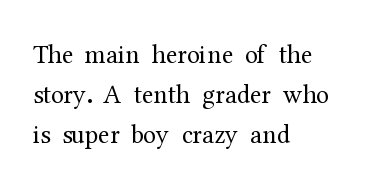
The image shows 26 px text type, upright; set left-aligned, normal line spacing (1.53x), normal letter spacing, not underlined.
